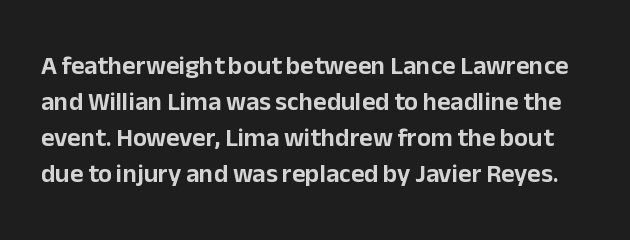
Q: Is the text italic (slanted)? A: No, it is upright.
Q: Is the text underlined? A: No.
Q: Is the spacing between letters normal or unusually wide? A: Normal.
Q: Is the spacing between lines tight, normal or loose? A: Normal.
